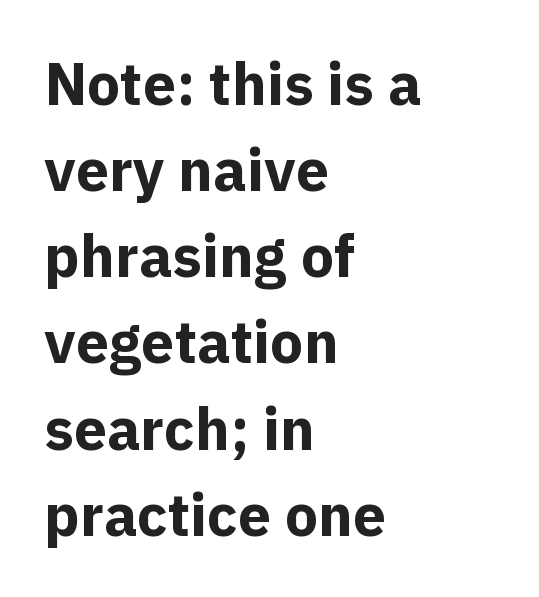
Do the characters align in a grid? No, the font is proportional. Plenty of ink on the page — the face is bold. These lines sit exactly where default settings would place them. The lettering stays uniformly vertical, giving the passage a roman look. Words float on clear page, feet unadorned. Casual observation: everything's shoved over to the left.
